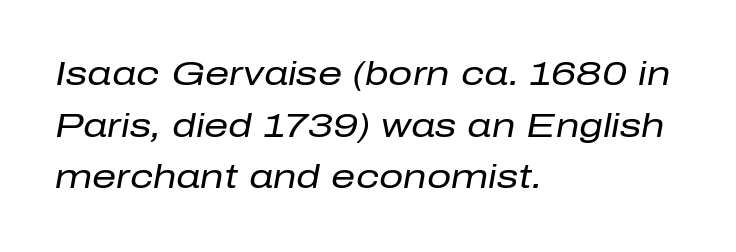
{"italic": "yes", "lean": "right", "slant_degrees": 10, "bold": "no", "weight": "regular", "width": "normal", "stroke_contrast": "low", "x_height": "medium", "monospaced": "no", "underline": "no", "align": "left", "line_spacing": "normal", "line_spacing_ratio": 1.52, "letter_spacing": "normal", "letter_spacing_em": 0.0, "glyph_px": 34}
